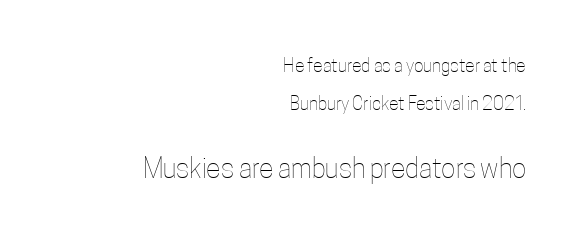
The image shows 27 px text type, upright; set right-aligned, loose line spacing (2.1x), normal letter spacing, not underlined; the second (bottom) block is 1.5x larger.
